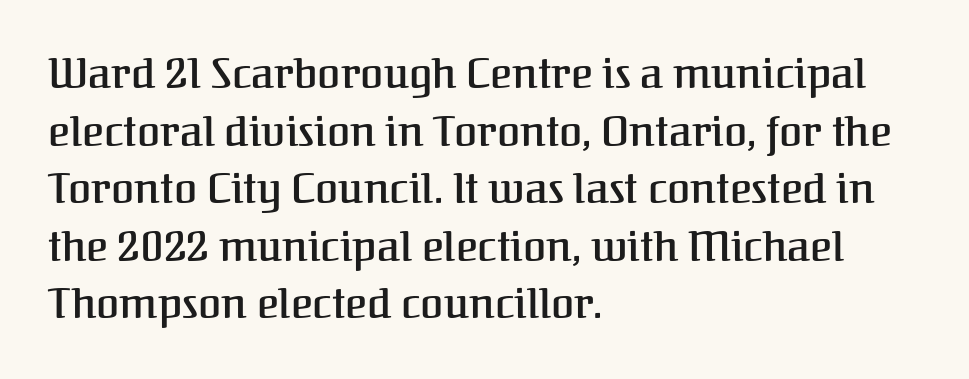
The image shows 42 px semibold serif type, upright; set left-aligned, normal line spacing (1.37x), normal letter spacing, not underlined; medium stroke contrast and a medium x-height.
